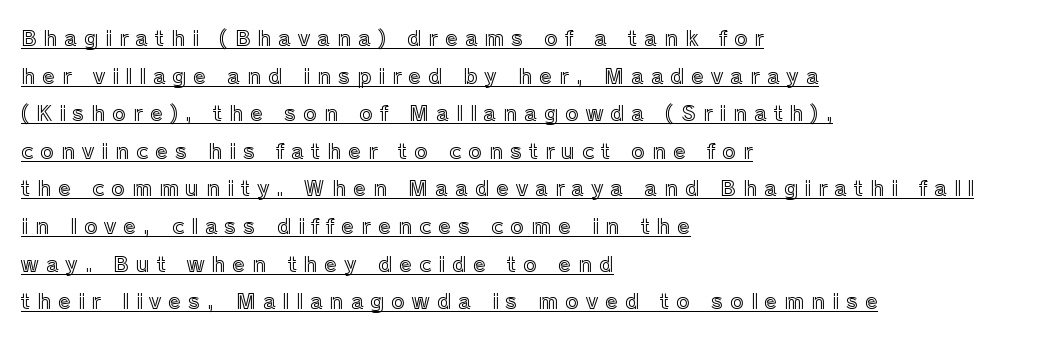
Q: Is the text italic (slanted)? A: No, it is upright.
Q: Is the text underlined? A: Yes.
Q: How is the paragraph aligned? A: Left-aligned.
Q: Is the spacing between letters normal or unusually wide? A: Unusually wide.
